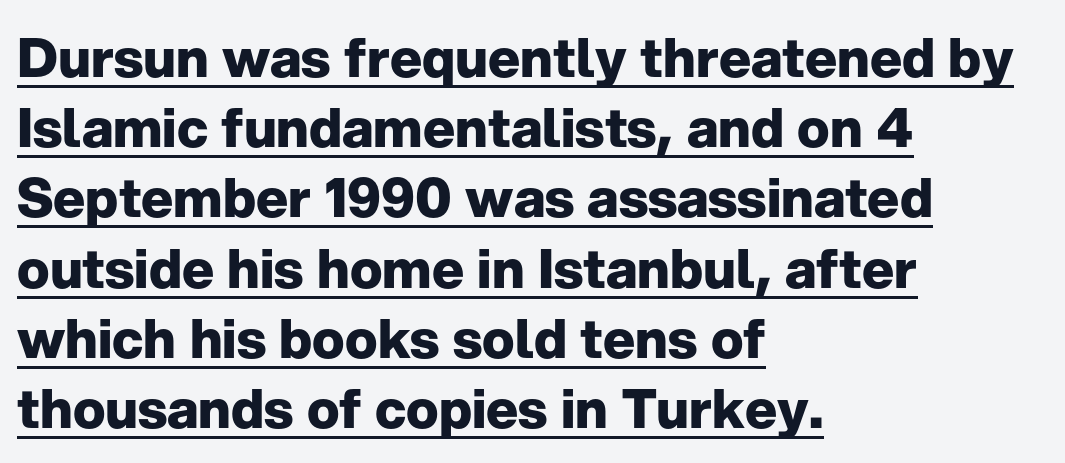
Q: Is the text bold? A: Yes.
Q: Is the text italic (slanted)? A: No, it is upright.
Q: Is the typeface a serif or a sans-serif typeface? A: Sans-serif.
Q: Is the text underlined? A: Yes.
Q: How is the paragraph aligned? A: Left-aligned.
Q: Is the spacing between letters normal or unusually wide? A: Normal.
Q: Is the spacing between lines tight, normal or loose? A: Normal.
Q: Width (condensed, normal, or wide)? A: Normal.
Q: Stroke contrast? A: Low.
Q: x-height? A: Medium.
Q: Monospaced? A: No.
